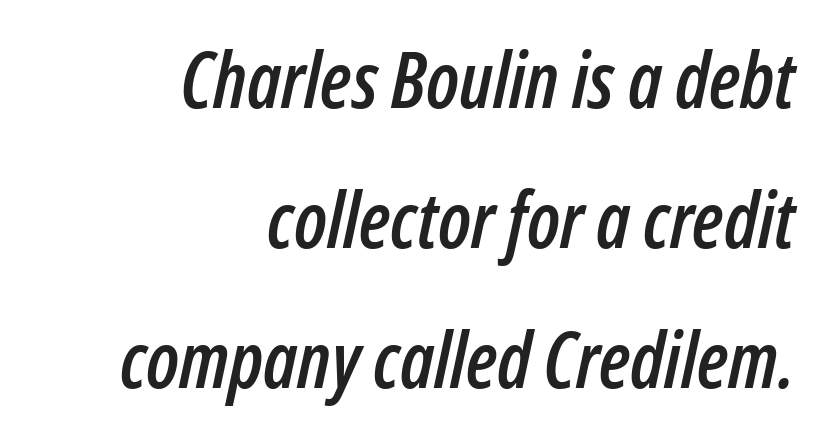
{"italic": "yes", "lean": "right", "slant_degrees": 12, "width": "condensed", "stroke_contrast": "low", "x_height": "medium", "monospaced": "no", "underline": "no", "align": "right", "line_spacing_ratio": 1.82, "letter_spacing": "normal", "letter_spacing_em": 0.0, "glyph_px": 77}
